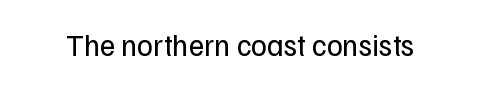
The image shows 30 px regular-weight sans-serif type, upright; set normal letter spacing, not underlined; low stroke contrast and a medium x-height.
